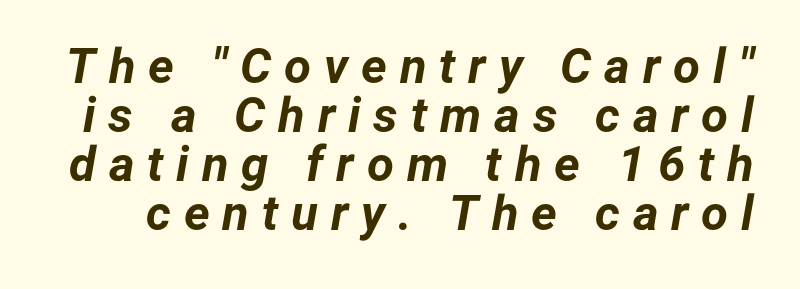
The characters look thick and weighty, a clear bold. The area under the type is left untouched. Notice how the stems are inclined rather than vertical — that's the hallmark of italics. The rendering uses natural spacing where letterforms have individual widths.
